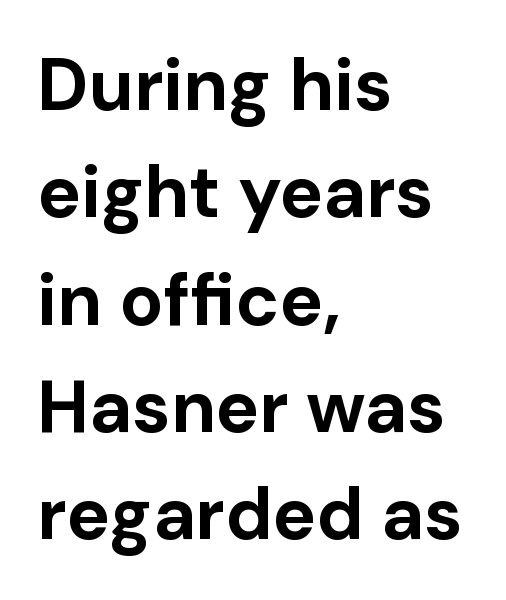
A typesetter would mark this as roman, not italic. How heavy is the stroke? Heavy — this is a bold. All the whitespace from short lines collects on the right. Spacing verdict: proportional, widths tailored to each character. Each letter's strokes conclude bluntly, with no projecting serifs.
